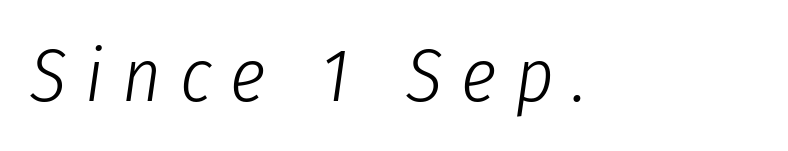
Q: Is the text bold? A: No.
Q: Is the text italic (slanted)? A: Yes, it leans right by about 8 degrees.
Q: Is the text underlined? A: No.
Q: Is the spacing between letters normal or unusually wide? A: Unusually wide.
Q: Width (condensed, normal, or wide)? A: Condensed.
Q: Stroke contrast? A: Low.
Q: x-height? A: Medium.
Q: Monospaced? A: No.
